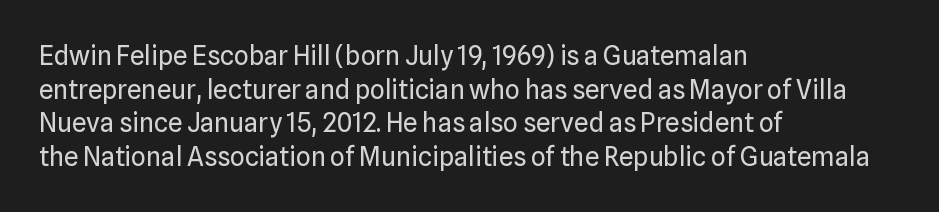
Q: Is the text bold? A: No.
Q: Is the text italic (slanted)? A: No, it is upright.
Q: Is the text underlined? A: No.
Q: How is the paragraph aligned? A: Left-aligned.
Q: Is the spacing between letters normal or unusually wide? A: Normal.
Q: Is the spacing between lines tight, normal or loose? A: Normal.
